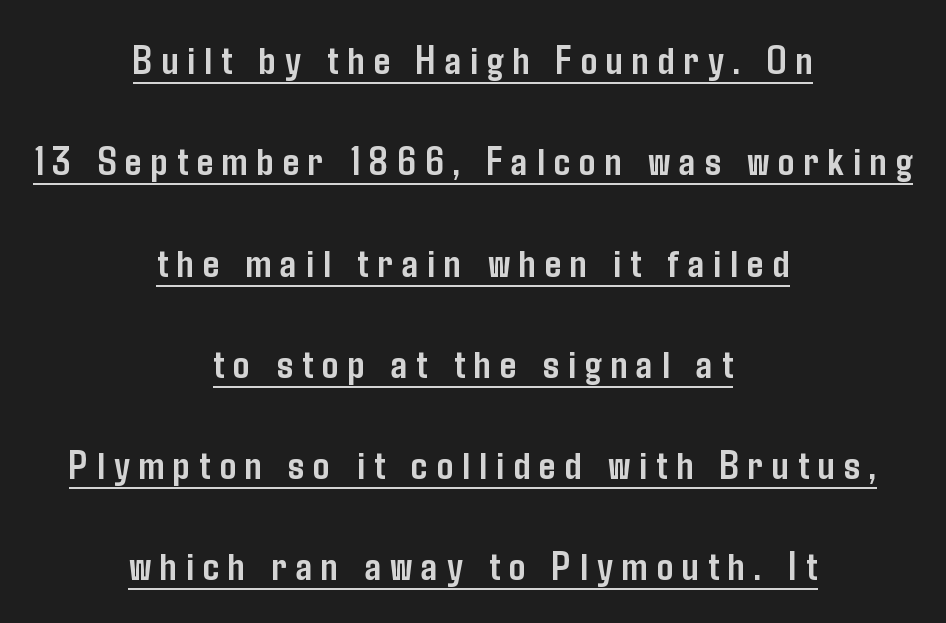
The image shows 41 px semibold, condensed sans-serif type, upright; set centered, loose line spacing (2.47x), unusually wide letter spacing (+0.22 em), underlined; low stroke contrast and a medium x-height.
